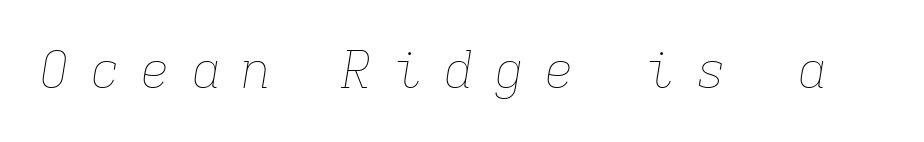
Q: Is the text bold? A: No.
Q: Is the text italic (slanted)? A: Yes, it leans right by about 9 degrees.
Q: Is the text underlined? A: No.
Q: Is the spacing between letters normal or unusually wide? A: Unusually wide.
Q: Width (condensed, normal, or wide)? A: Normal.
Q: Stroke contrast? A: Low.
Q: x-height? A: Medium.
Q: Monospaced? A: Yes.
